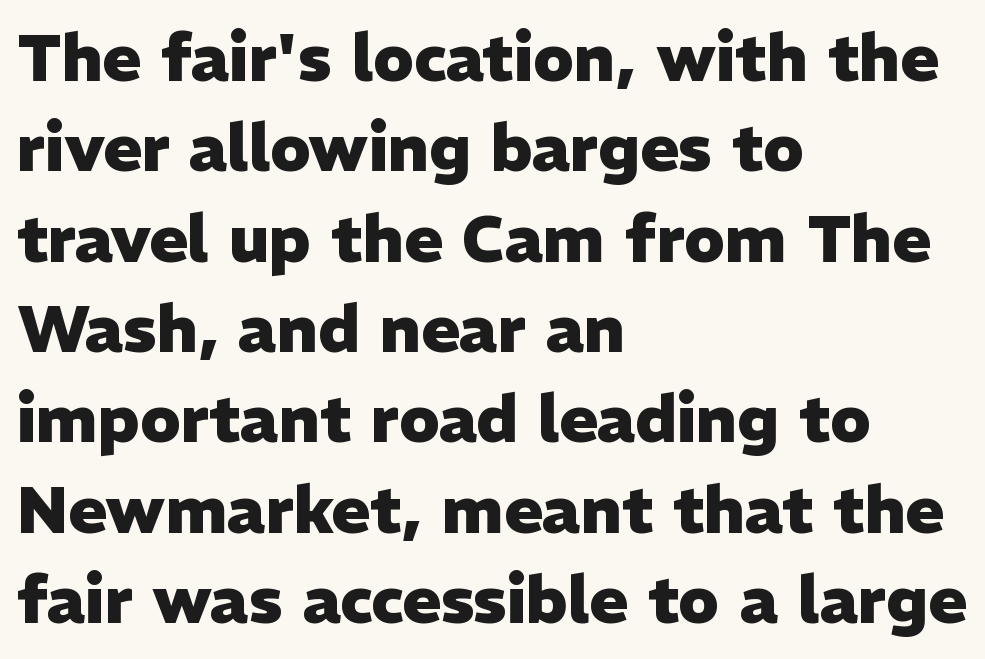
{"serif": "no", "italic": "no", "bold": "yes", "weight": "heavy", "width": "normal", "stroke_contrast": "low", "x_height": "medium", "monospaced": "no", "underline": "no", "align": "left", "line_spacing": "normal", "line_spacing_ratio": 1.39, "letter_spacing": "normal", "letter_spacing_em": 0.0, "glyph_px": 65}
